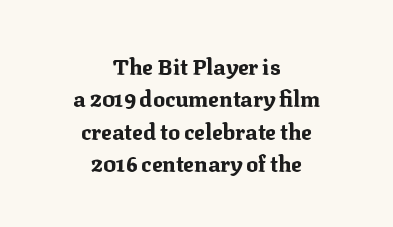
The image shows 22 px bold type, upright; set centered, normal line spacing (1.47x), normal letter spacing, not underlined.
